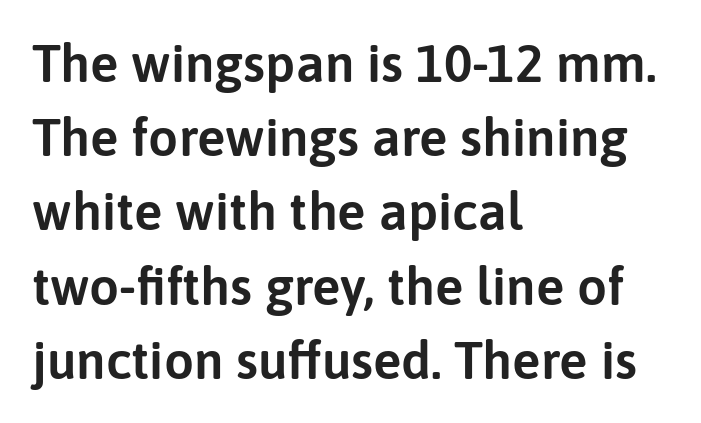
Q: Is the text italic (slanted)? A: No, it is upright.
Q: Is the typeface a serif or a sans-serif typeface? A: Sans-serif.
Q: Is the text underlined? A: No.
Q: How is the paragraph aligned? A: Left-aligned.
Q: Is the spacing between letters normal or unusually wide? A: Normal.
Q: Is the spacing between lines tight, normal or loose? A: Normal.
Q: Width (condensed, normal, or wide)? A: Normal.
Q: Stroke contrast? A: Low.
Q: x-height? A: Medium.
Q: Monospaced? A: No.
